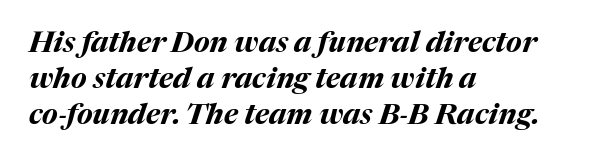
No extra tracking has been applied to these lines. The rendering uses a bold face; every stroke is thick and dark. One-word summary of the alignment: left. Spacing verdict: proportional, widths tailored to each character.
